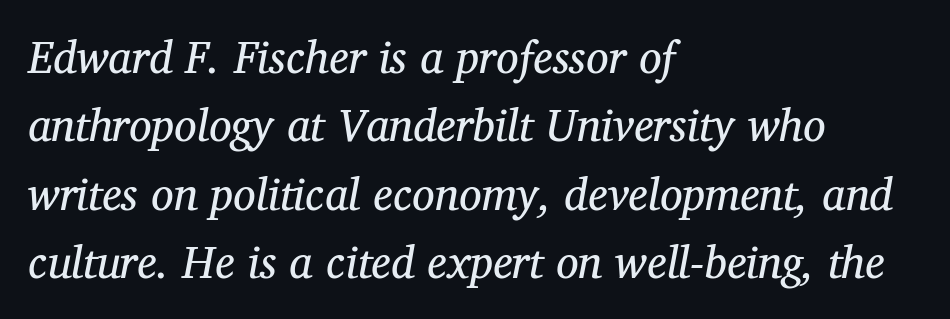
A light-to-regular cut is what we see here. Spacing verdict: proportional, widths tailored to each character. Classification — serif. In terms of posture, this sample is oblique.
